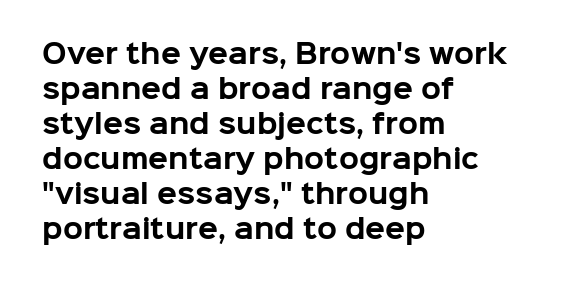
Q: Is the text bold? A: Yes.
Q: Is the text italic (slanted)? A: No, it is upright.
Q: Is the text underlined? A: No.
Q: How is the paragraph aligned? A: Left-aligned.
Q: Is the spacing between letters normal or unusually wide? A: Normal.
Q: Is the spacing between lines tight, normal or loose? A: Normal.
